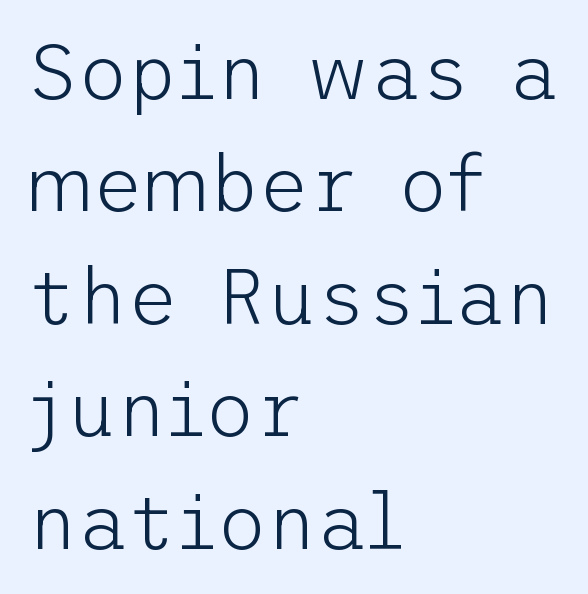
Q: Is the text bold? A: No.
Q: Is the text italic (slanted)? A: No, it is upright.
Q: Is the typeface a serif or a sans-serif typeface? A: Sans-serif.
Q: Is the text underlined? A: No.
Q: How is the paragraph aligned? A: Left-aligned.
Q: Is the spacing between letters normal or unusually wide? A: Normal.
Q: Is the spacing between lines tight, normal or loose? A: Normal.
Q: Width (condensed, normal, or wide)? A: Normal.
Q: Stroke contrast? A: Low.
Q: x-height? A: Medium.
